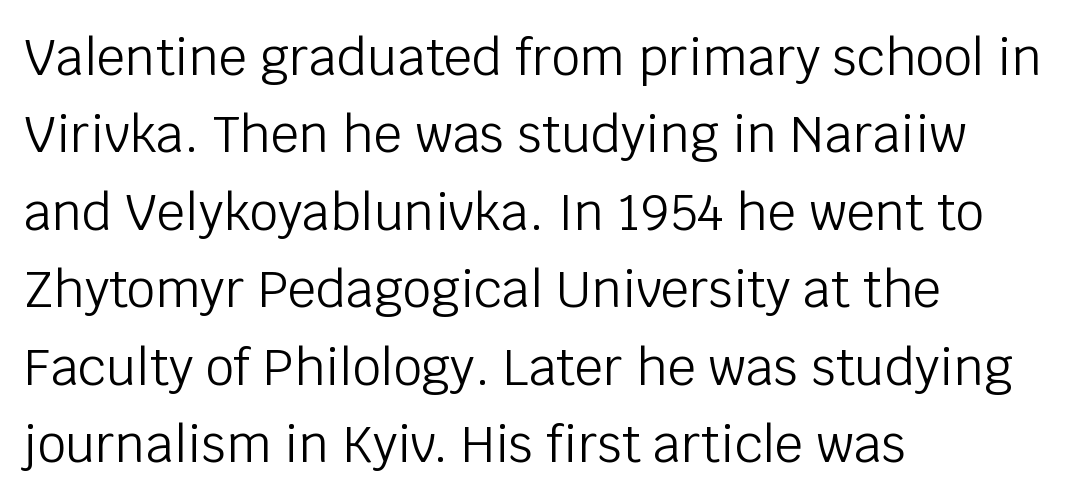
The horizontal fit of the characters is conventional and even. Every stem runs plumb, perpendicular to the baseline. Is the block centered? No — it sits flush against the left margin. Check under the words: just untouched page. Character widths vary here, with narrow letters taking less room than wide ones.
